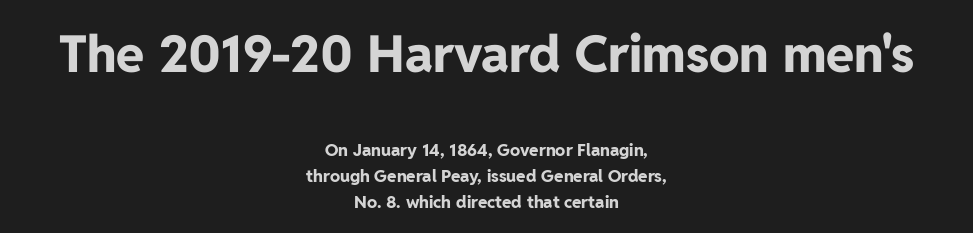
{"serif": "no", "italic": "no", "bold": "yes", "weight": "bold", "width": "normal", "stroke_contrast": "low", "x_height": "medium", "monospaced": "no", "underline": "no", "align": "center", "line_spacing": "normal", "line_spacing_ratio": 1.52, "letter_spacing": "normal", "letter_spacing_em": 0.0, "larger_block": "first", "size_ratio": 3.0, "glyph_px": 51}
